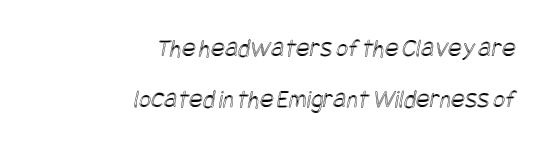
Q: Is the text underlined? A: No.
Q: How is the paragraph aligned? A: Right-aligned.
Q: Is the spacing between letters normal or unusually wide? A: Normal.
Q: Is the spacing between lines tight, normal or loose? A: Loose.
